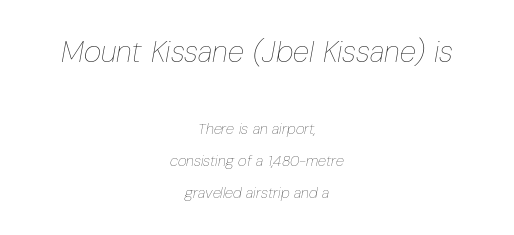
Q: Is the text bold? A: No.
Q: Is the text italic (slanted)? A: Yes, it leans right by about 10 degrees.
Q: Is the text underlined? A: No.
Q: How is the paragraph aligned? A: Centered.
Q: Is the spacing between letters normal or unusually wide? A: Normal.
Q: Is the spacing between lines tight, normal or loose? A: Loose.
Q: Which block of text is set in a larger size, the first (top) or the second (bottom)? A: The first (top) one.
Q: Width (condensed, normal, or wide)? A: Condensed.
Q: Stroke contrast? A: Low.
Q: x-height? A: Medium.
Q: Monospaced? A: No.
